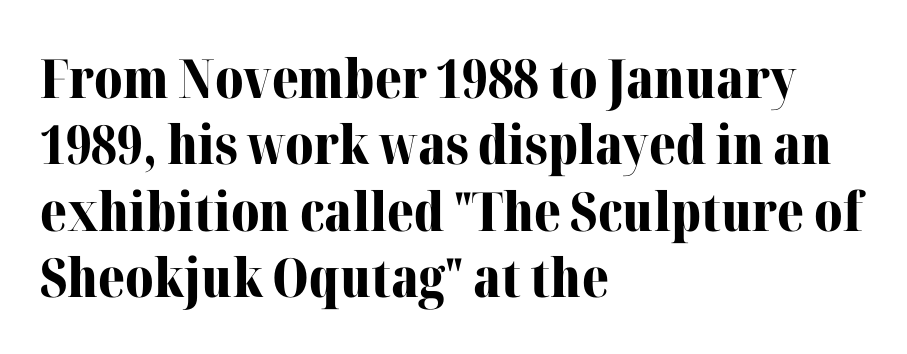
The letterforms sit shoulder to shoulder at normal distance. Examine the stroke ends and you'll spot serifs. Is there any slant? The stems are plumb. These lines are rendered in a variable-pitch font. Is the type bold? Yes — the strokes are clearly thick and heavy. Teacher's note: observe the even left margin — that is flush-left alignment.
